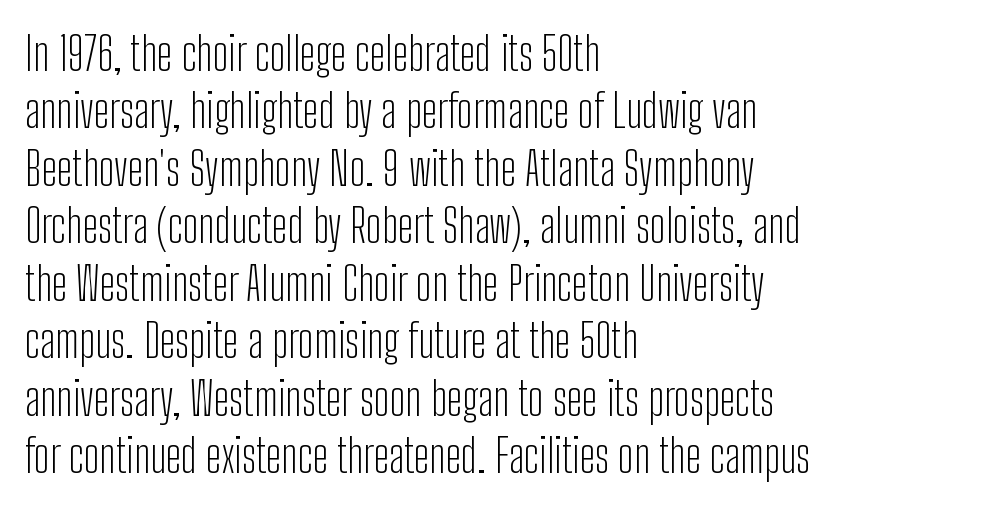
Notice how descenders clear the ascenders below comfortably — that's standard leading. Here the glyphs are tracked normally, forming tight word shapes. The font's upright variant was chosen for this text. The rendering anchors every line to the left-hand side. Only glyphs here, with clear space below each row.
